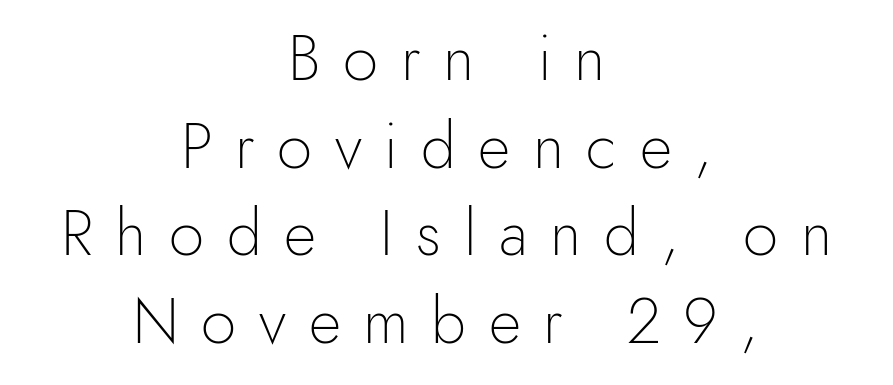
The image shows 63 px light sans-serif type, upright; set centered, normal line spacing (1.39x), unusually wide letter spacing (+0.36 em), not underlined; a small x-height.
